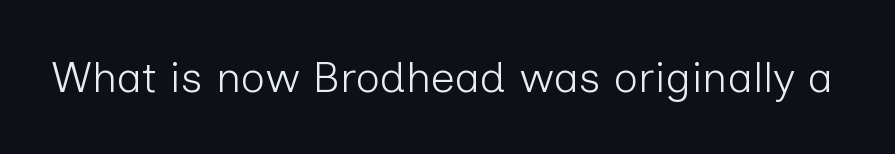
{"serif": "no", "italic": "no", "bold": "no", "weight": "light", "width": "normal", "stroke_contrast": "low", "x_height": "medium", "monospaced": "no", "underline": "no", "letter_spacing": "normal", "letter_spacing_em": 0.0, "glyph_px": 43}
